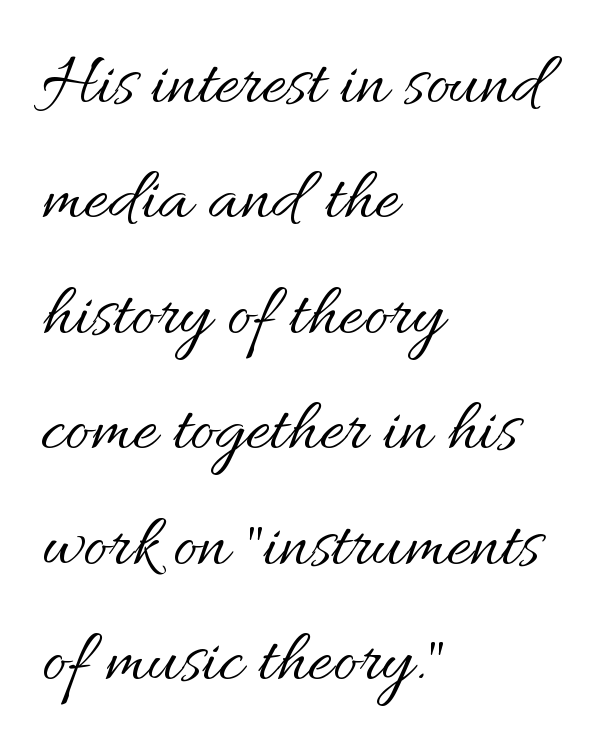
The image shows 74 px regular-weight type; set left-aligned, normal line spacing (1.56x), normal letter spacing, not underlined; medium stroke contrast and a small x-height.
